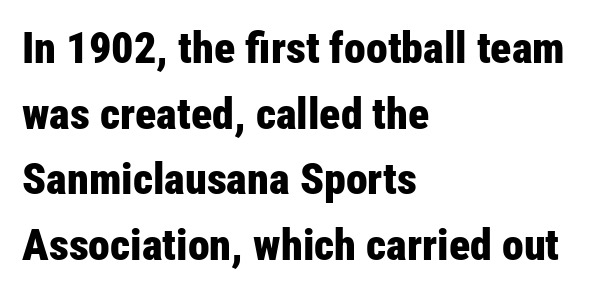
{"serif": "no", "italic": "no", "bold": "yes", "weight": "bold", "width": "condensed", "stroke_contrast": "low", "x_height": "medium", "monospaced": "no", "underline": "no", "align": "left", "line_spacing": "normal", "line_spacing_ratio": 1.49, "letter_spacing": "normal", "letter_spacing_em": 0.0, "glyph_px": 44}
